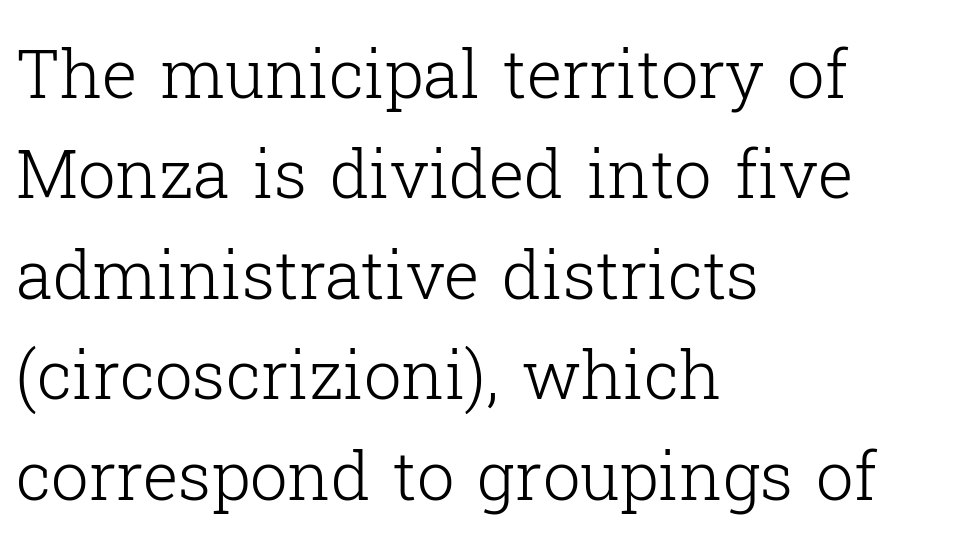
Compared with a centered layout, this one pins lines to the left instead. The leading is moderate, giving the passage an even texture. The passage shown is typeset with a serif family. Posture: straight, roman, zero tilt.
